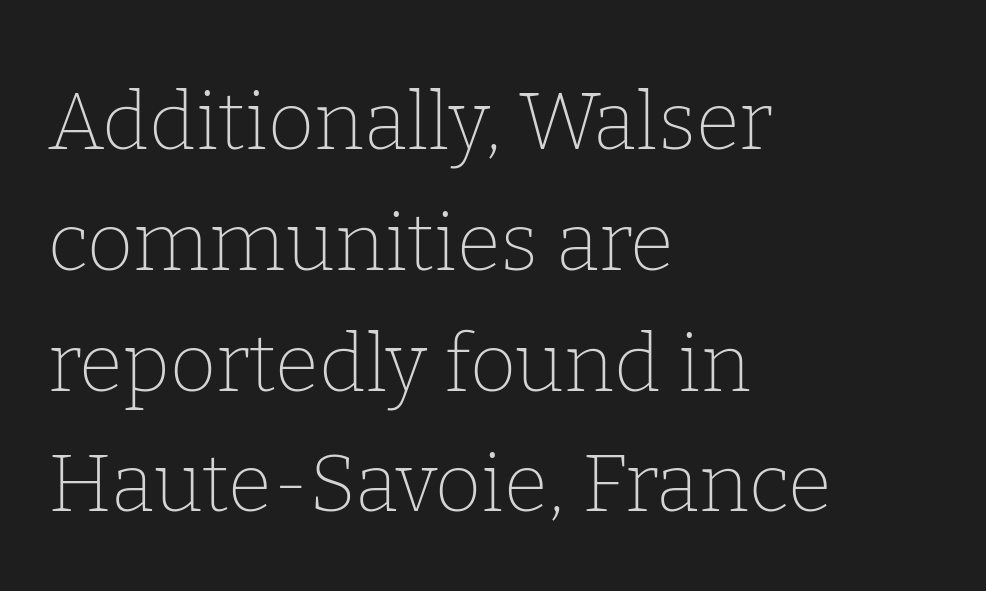
Line spacing here is normal. The rendering uses natural spacing where letterforms have individual widths. Every character sits straight up, as roman type does. Is the stroke heavy? The answer is a plain regular-or-lighter.
